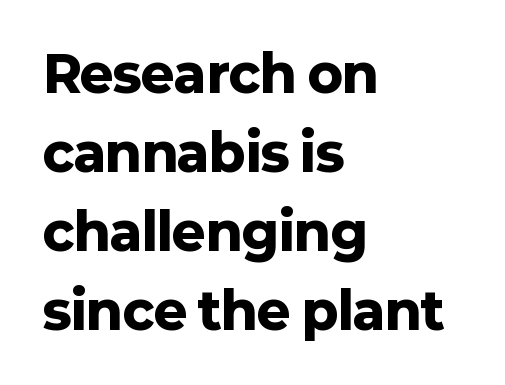
The image shows 51 px heavy sans-serif type, upright; set left-aligned, normal line spacing (1.55x), normal letter spacing, not underlined; low stroke contrast and a medium x-height.
